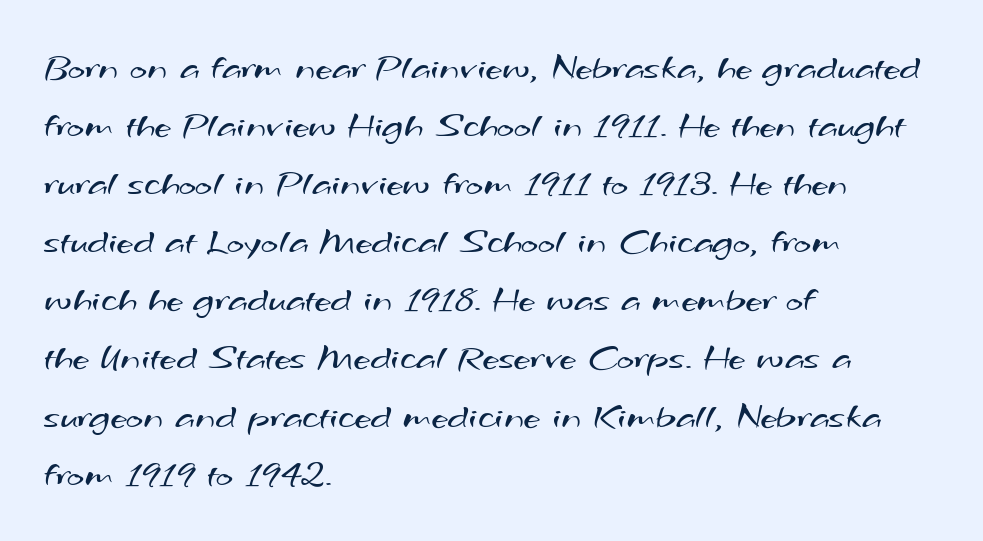
The image shows 37 px regular-weight, wide sans-serif type; set left-aligned, normal line spacing (1.57x), normal letter spacing, not underlined; medium stroke contrast and a small x-height.
